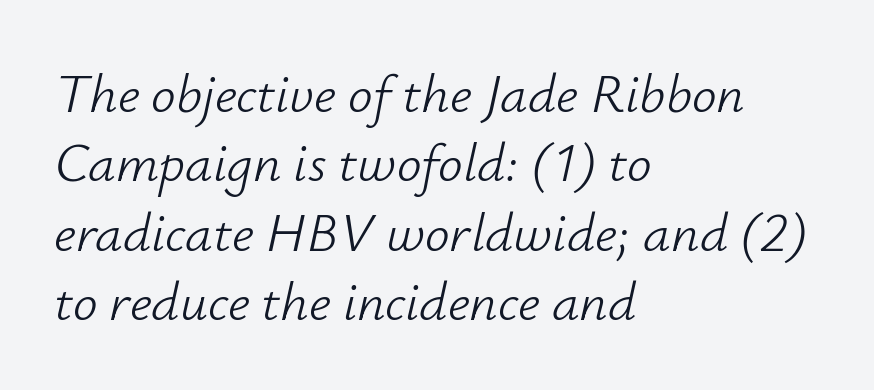
Q: Is the text bold? A: No.
Q: Is the text italic (slanted)? A: Yes, it leans right by about 12 degrees.
Q: Is the text underlined? A: No.
Q: How is the paragraph aligned? A: Left-aligned.
Q: Is the spacing between letters normal or unusually wide? A: Normal.
Q: Is the spacing between lines tight, normal or loose? A: Normal.
Q: Width (condensed, normal, or wide)? A: Normal.
Q: Stroke contrast? A: Low.
Q: x-height? A: Small.
Q: Monospaced? A: No.
